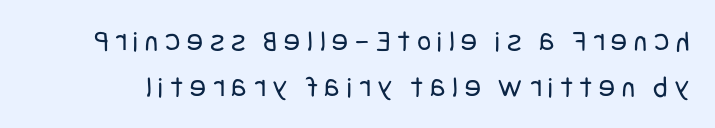
Ordinary non-slanted type is in use. This is not heavy type; no bold has been used. The rendering uses a moderate line-height, typical for paragraphs. Anything drawn beneath the words? Only blank space.
